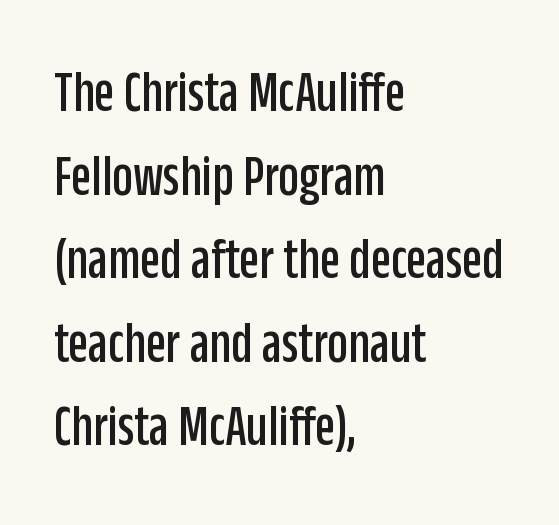
The image shows 58 px condensed sans-serif type, upright; set left-aligned, normal line spacing (1.44x), normal letter spacing, not underlined; low stroke contrast and a large x-height.
